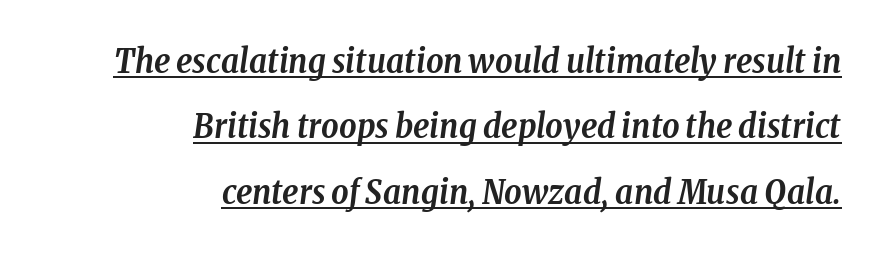
Q: Is the text bold? A: Yes.
Q: Is the text italic (slanted)? A: Yes, it leans right by about 8 degrees.
Q: Is the typeface a serif or a sans-serif typeface? A: Serif.
Q: Is the text underlined? A: Yes.
Q: How is the paragraph aligned? A: Right-aligned.
Q: Is the spacing between letters normal or unusually wide? A: Normal.
Q: Is the spacing between lines tight, normal or loose? A: Loose.
Q: Width (condensed, normal, or wide)? A: Condensed.
Q: Stroke contrast? A: Low.
Q: x-height? A: Medium.
Q: Monospaced? A: No.
